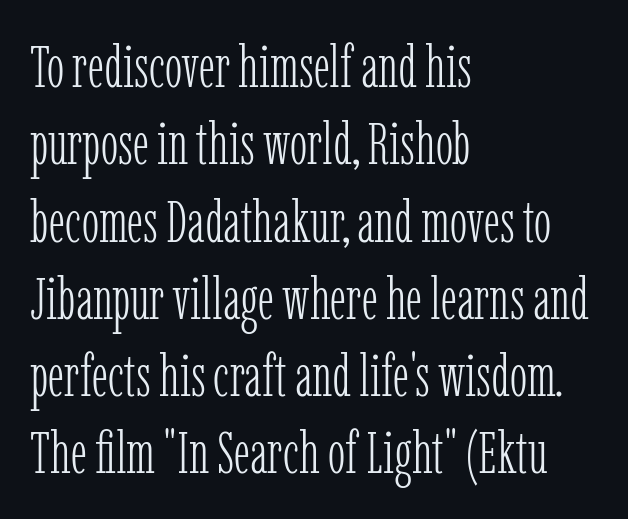
{"serif": "yes", "italic": "no", "bold": "no", "weight": "light", "width": "condensed", "stroke_contrast": "low", "x_height": "medium", "monospaced": "no", "underline": "no", "align": "left", "line_spacing": "normal", "line_spacing_ratio": 1.31, "letter_spacing": "normal", "letter_spacing_em": 0.0, "glyph_px": 59}
